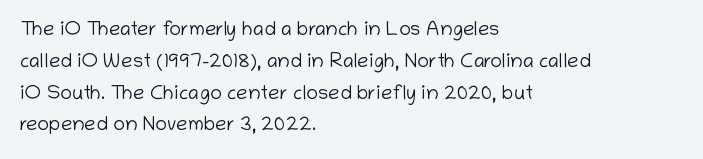
{"italic": "no", "bold": "no", "underline": "no", "align": "left", "line_spacing": "normal", "line_spacing_ratio": 1.59, "letter_spacing": "normal", "letter_spacing_em": 0.0, "glyph_px": 20}
